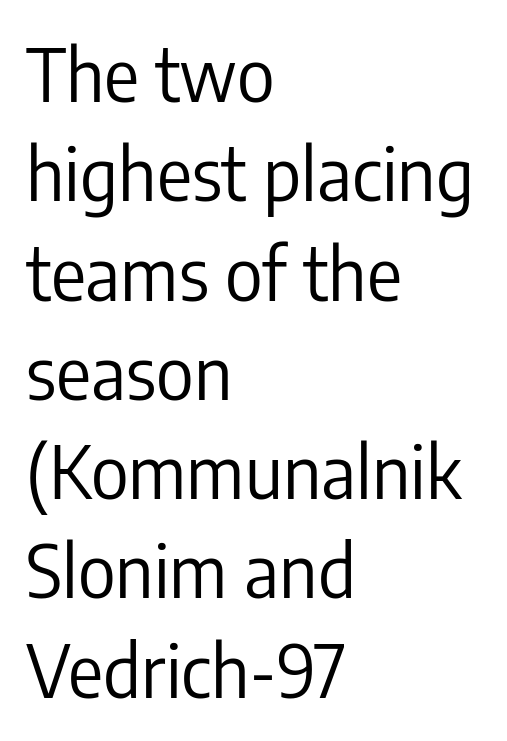
Q: Is the text bold? A: No.
Q: Is the text italic (slanted)? A: No, it is upright.
Q: Is the typeface a serif or a sans-serif typeface? A: Sans-serif.
Q: Is the text underlined? A: No.
Q: How is the paragraph aligned? A: Left-aligned.
Q: Is the spacing between letters normal or unusually wide? A: Normal.
Q: Is the spacing between lines tight, normal or loose? A: Normal.
Q: Width (condensed, normal, or wide)? A: Condensed.
Q: Stroke contrast? A: Low.
Q: x-height? A: Medium.
Q: Monospaced? A: No.
